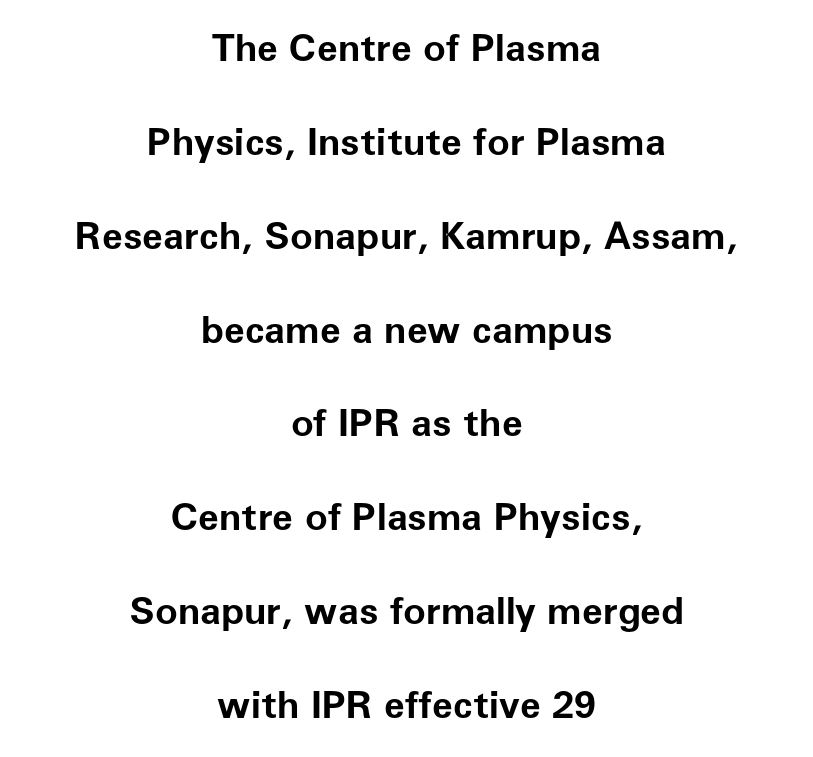
The image shows 38 px bold sans-serif type, upright; set centered, loose line spacing (2.47x), normal letter spacing, not underlined; low stroke contrast and a medium x-height.
